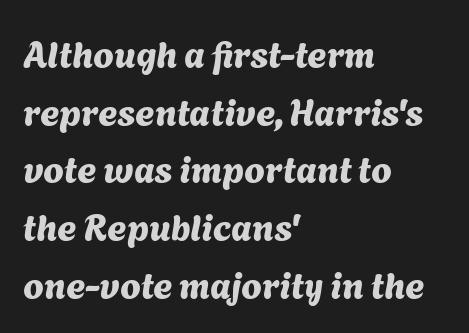
{"serif": "no", "width": "normal", "stroke_contrast": "medium", "x_height": "medium", "monospaced": "no", "underline": "no", "align": "left", "line_spacing": "normal", "line_spacing_ratio": 1.56, "letter_spacing": "normal", "letter_spacing_em": 0.0, "glyph_px": 37}
